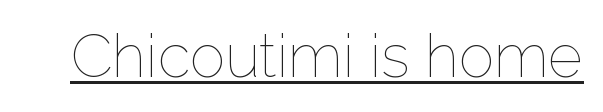
What stands out about the letter spacing? Nothing — it is the standard amount. Stems here are at most as thick as an everyday book face. This is the regular roman posture of the typeface. The rendering uses natural spacing where letterforms have individual widths. Does a line run under the words? Yes, clearly.
